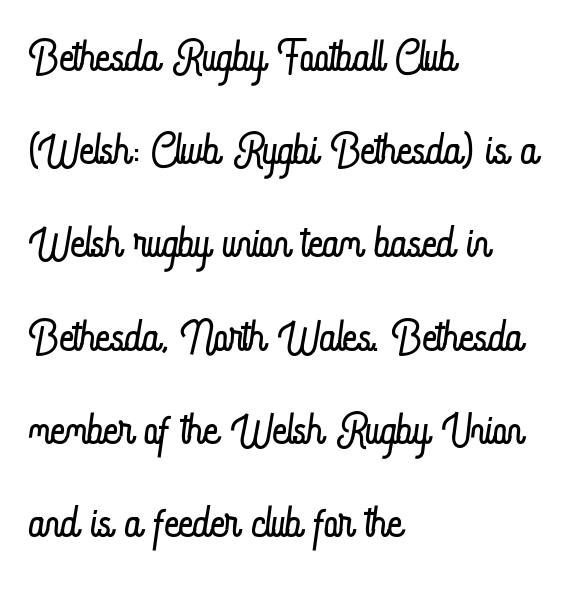
{"bold": "no", "weight": "light", "width": "condensed", "stroke_contrast": "low", "x_height": "small", "monospaced": "no", "underline": "no", "align": "left", "line_spacing": "normal", "line_spacing_ratio": 1.48, "letter_spacing": "normal", "letter_spacing_em": 0.0, "glyph_px": 63}
